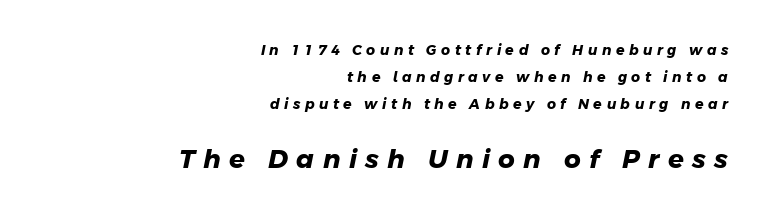
{"bold": "yes", "underline": "no", "align": "right", "line_spacing": "loose", "line_spacing_ratio": 1.93, "letter_spacing": "wide", "letter_spacing_em": 0.32, "larger_block": "second", "size_ratio": 1.86, "glyph_px": 26}
